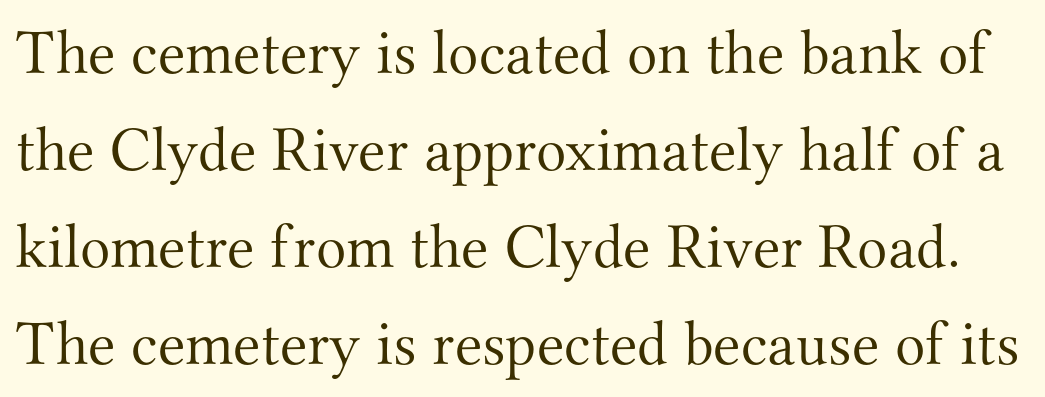
Q: Is the text bold? A: No.
Q: Is the text italic (slanted)? A: No, it is upright.
Q: Is the typeface a serif or a sans-serif typeface? A: Serif.
Q: Is the text underlined? A: No.
Q: Is the spacing between letters normal or unusually wide? A: Normal.
Q: Is the spacing between lines tight, normal or loose? A: Normal.
Q: Width (condensed, normal, or wide)? A: Normal.
Q: Stroke contrast? A: Medium.
Q: x-height? A: Small.
Q: Monospaced? A: No.
